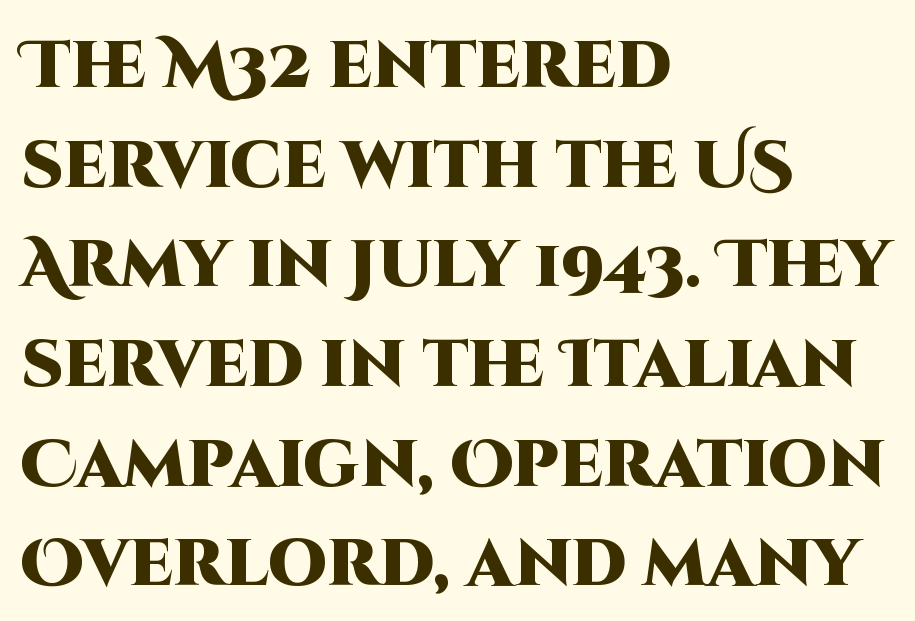
The tracking reads as untouched default to a designer's eye. A typesetter would label this face a sans. Compared with an ordinary text face, these strokes are far heavier — a full bold. The lines are quadded left. Designer's note — italics off, roman on. This block has exactly the height ordinary leading produces.
